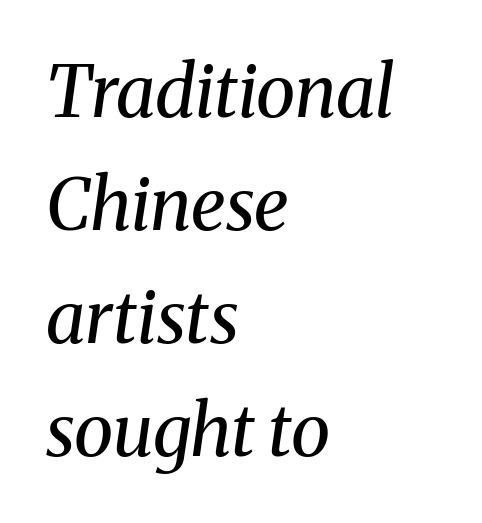
Q: Is the text bold? A: No.
Q: Is the text italic (slanted)? A: Yes, it leans right by about 8 degrees.
Q: Is the typeface a serif or a sans-serif typeface? A: Serif.
Q: Is the text underlined? A: No.
Q: How is the paragraph aligned? A: Left-aligned.
Q: Is the spacing between letters normal or unusually wide? A: Normal.
Q: Is the spacing between lines tight, normal or loose? A: Normal.
Q: Width (condensed, normal, or wide)? A: Normal.
Q: Stroke contrast? A: Medium.
Q: x-height? A: Medium.
Q: Monospaced? A: No.
